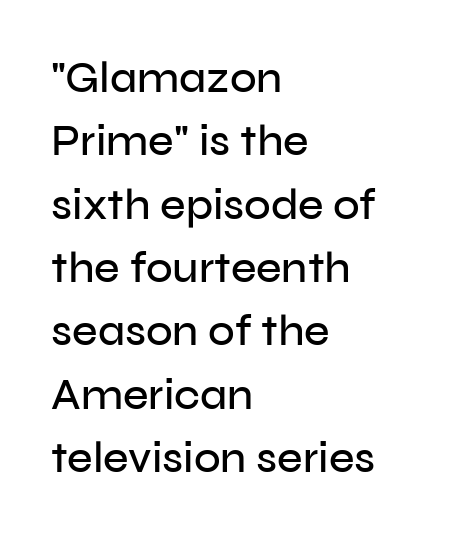
Type style note: lacks serifs. Short note: letters normally spaced. The rendering uses a moderate line-height, typical for paragraphs. When letters stand straight like this, we call the style roman or upright.
